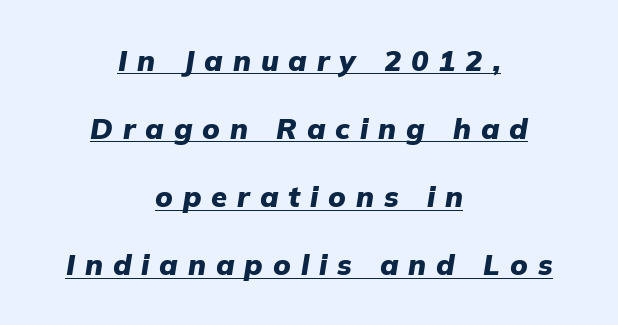
Strong, thick strokes mark this as bold type. The face used here is proportionally spaced, like ordinary book or web type. If you measured baseline to baseline, you'd find a long distance. Students, note that the glyphs here are deliberately spaced far apart.
